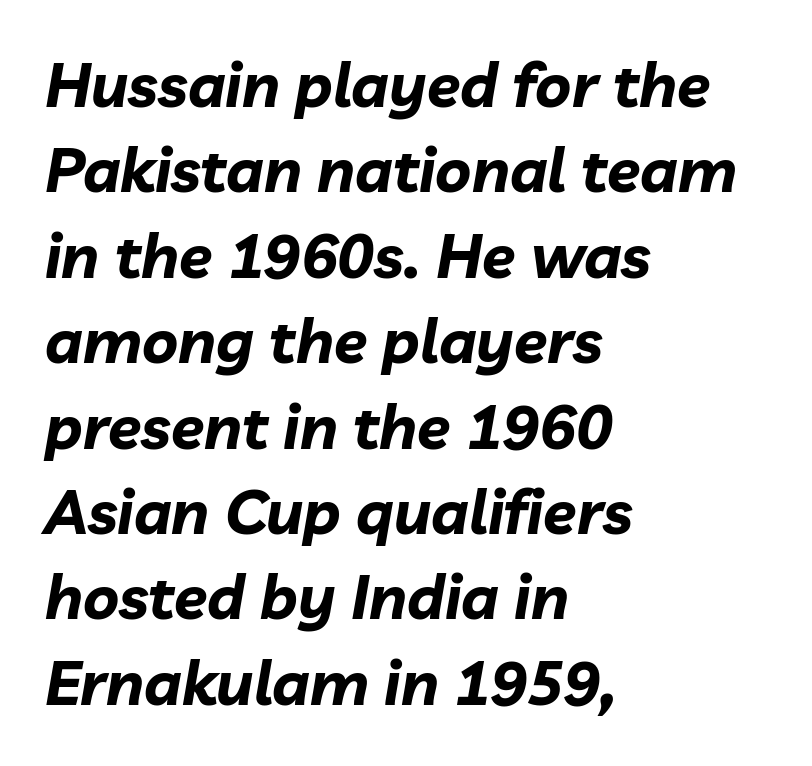
The image shows 61 px bold type, italic (leaning right); set left-aligned, normal line spacing (1.4x), normal letter spacing, not underlined; low stroke contrast and a medium x-height.
